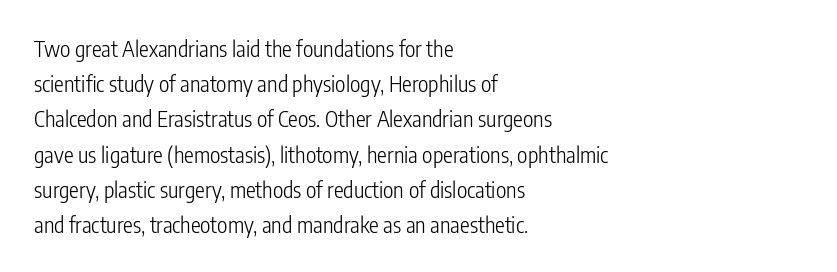
Q: Is the text bold? A: No.
Q: Is the text italic (slanted)? A: No, it is upright.
Q: Is the text underlined? A: No.
Q: How is the paragraph aligned? A: Left-aligned.
Q: Is the spacing between letters normal or unusually wide? A: Normal.
Q: Is the spacing between lines tight, normal or loose? A: Normal.
